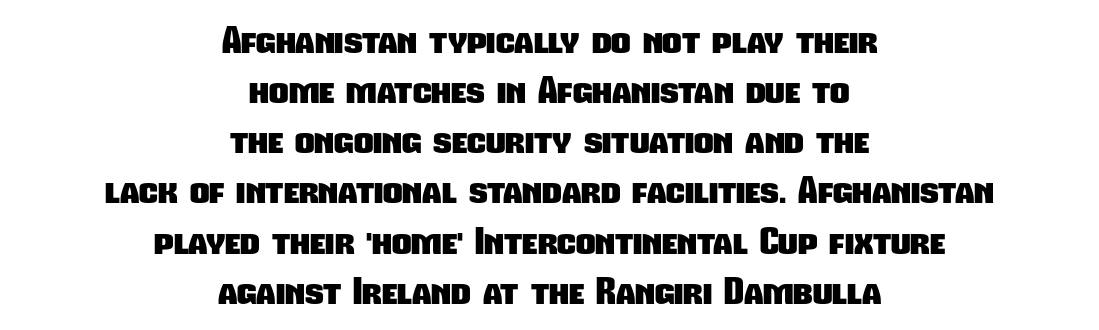
Observe the absence of serifs on each vertical stroke in this sample. Anything drawn beneath the words? Only blank space. The rendering uses a bold face; every stroke is thick and dark. You could call the tracking neutral — neither tight nor loose. Proportional: the letters do not fall into vertical columns.
